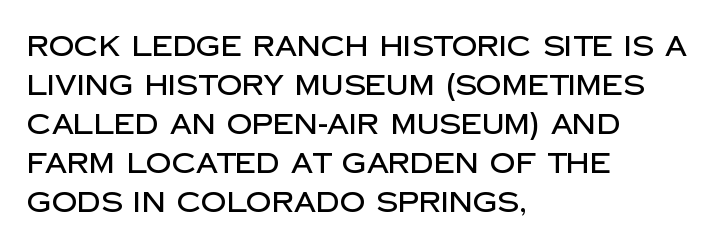
Q: Is the text italic (slanted)? A: No, it is upright.
Q: Is the typeface a serif or a sans-serif typeface? A: Sans-serif.
Q: Is the text underlined? A: No.
Q: How is the paragraph aligned? A: Left-aligned.
Q: Is the spacing between letters normal or unusually wide? A: Normal.
Q: Is the spacing between lines tight, normal or loose? A: Normal.
Q: Width (condensed, normal, or wide)? A: Normal.
Q: Stroke contrast? A: Low.
Q: x-height? A: Large.
Q: Monospaced? A: No.
